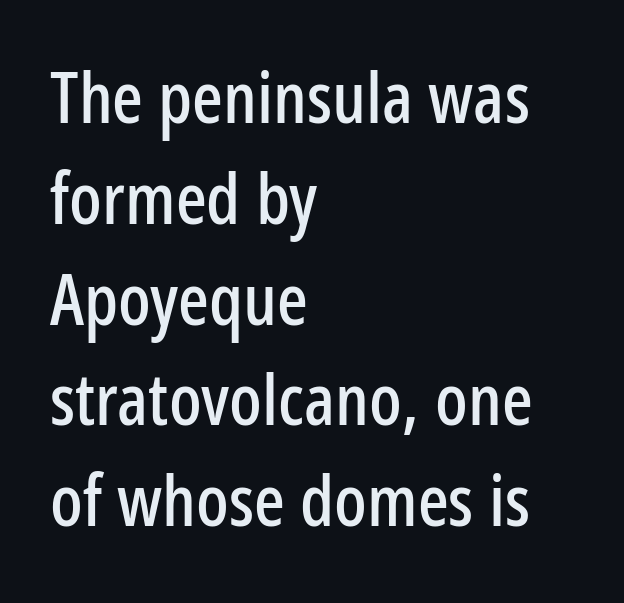
The image shows 72 px condensed sans-serif type, upright; set left-aligned, normal line spacing (1.4x), normal letter spacing, not underlined; low stroke contrast and a medium x-height.
